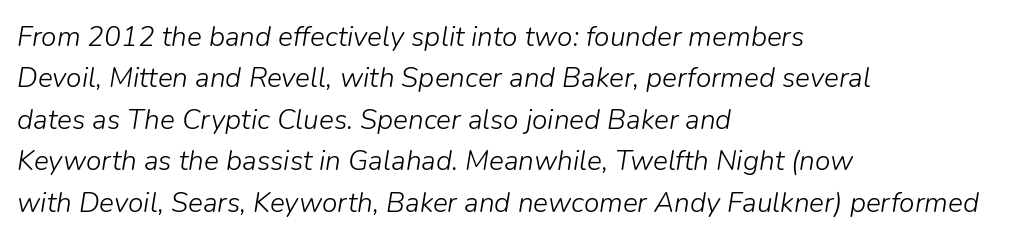
Q: Is the text bold? A: No.
Q: Is the text italic (slanted)? A: Yes, it leans right by about 9 degrees.
Q: Is the text underlined? A: No.
Q: How is the paragraph aligned? A: Left-aligned.
Q: Is the spacing between letters normal or unusually wide? A: Normal.
Q: Is the spacing between lines tight, normal or loose? A: Normal.
Q: Width (condensed, normal, or wide)? A: Normal.
Q: Stroke contrast? A: Low.
Q: x-height? A: Medium.
Q: Monospaced? A: No.
